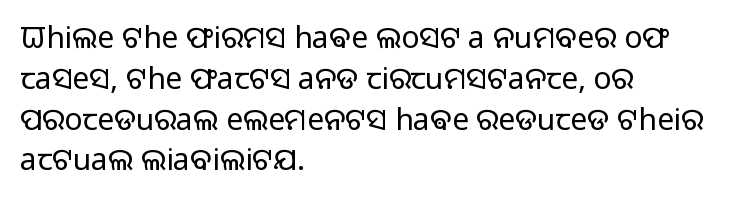
Q: Is the text bold? A: No.
Q: Is the text italic (slanted)? A: No, it is upright.
Q: Is the typeface a serif or a sans-serif typeface? A: Sans-serif.
Q: Is the text underlined? A: No.
Q: How is the paragraph aligned? A: Left-aligned.
Q: Is the spacing between letters normal or unusually wide? A: Normal.
Q: Is the spacing between lines tight, normal or loose? A: Normal.
Q: Width (condensed, normal, or wide)? A: Normal.
Q: Stroke contrast? A: Low.
Q: x-height? A: Medium.
Q: Monospaced? A: No.
